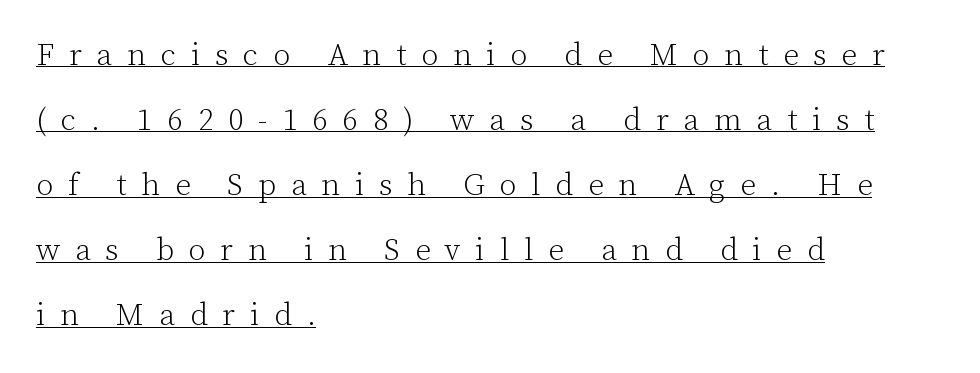
{"serif": "yes", "italic": "no", "bold": "no", "weight": "light", "width": "normal", "stroke_contrast": "low", "x_height": "medium", "monospaced": "no", "underline": "yes", "align": "left", "line_spacing": "loose", "line_spacing_ratio": 2.1, "letter_spacing": "wide", "letter_spacing_em": 0.48, "glyph_px": 31}
